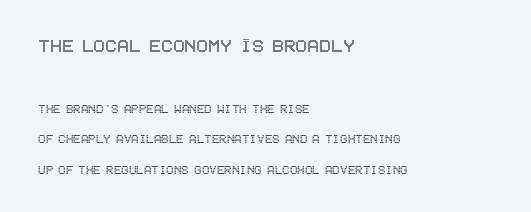
{"italic": "no", "underline": "no", "align": "left", "line_spacing": "loose", "line_spacing_ratio": 2.18, "letter_spacing": "normal", "letter_spacing_em": 0.0, "larger_block": "first", "size_ratio": 1.57, "glyph_px": 22}
